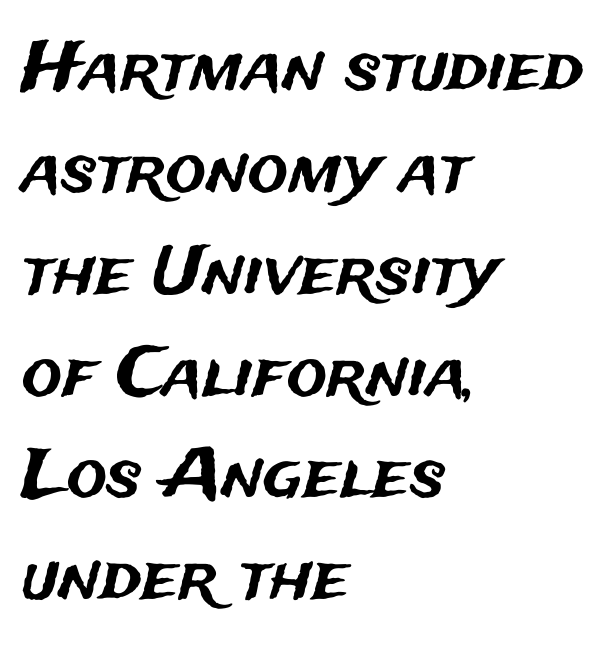
The image shows 67 px sans-serif type; set left-aligned, normal line spacing (1.52x), normal letter spacing, not underlined; medium stroke contrast and a medium x-height.
